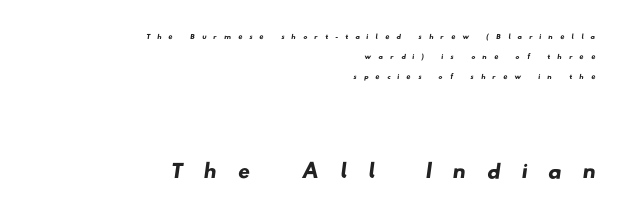
This rendering employs a face without finishing strokes, i.e., a sans-serif. Think of a printed novel: that variable character pitch is what you see here. Students, note that the glyphs here are deliberately spaced far apart. This sample trades vertical openness for compactness between lines. Size hierarchy here favors the trailing block over the leading one. Compared with a flush-left layout, this one pins lines to the opposite, right side.
